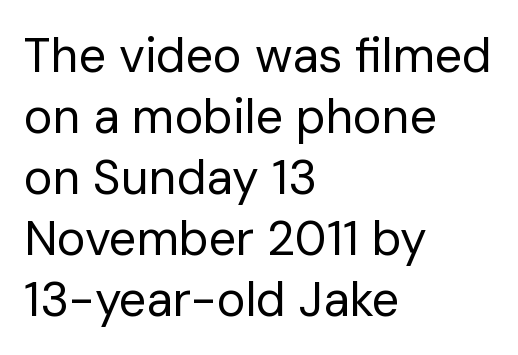
{"serif": "no", "italic": "no", "bold": "no", "weight": "regular", "width": "normal", "stroke_contrast": "low", "x_height": "medium", "monospaced": "no", "underline": "no", "align": "left", "line_spacing": "normal", "line_spacing_ratio": 1.27, "letter_spacing": "normal", "letter_spacing_em": 0.0, "glyph_px": 48}
